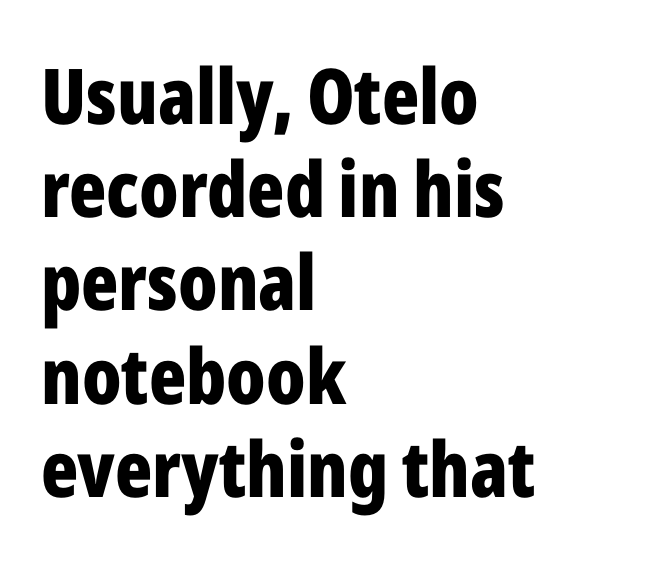
Notice how thick the strokes are: this is what a full bold looks like. Glyph-to-glyph distance matches everyday printed text. Clear beneath every line of the passage. If you drew a ruler down the left edge, every line would touch it. Is this a sans? Yes — the strokes have no serifs. Varying glyph widths throughout — classic text-font behaviour.
